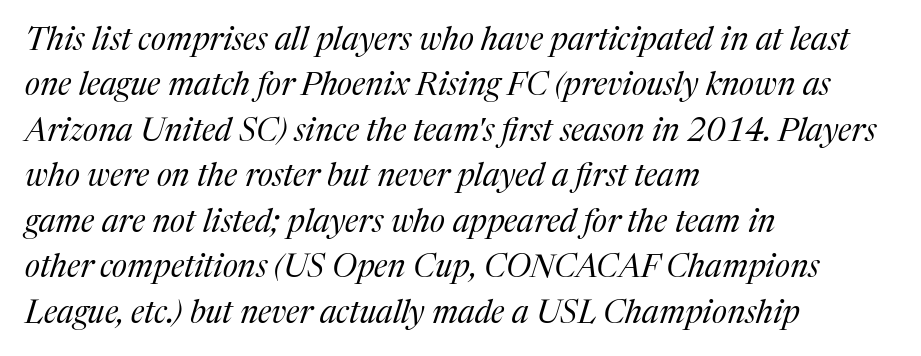
The rendering applies a slant to the glyphs. A student would call this left alignment; a typographer would say flush left, rag right. The line-height multiplier appears to be the usual default. Plain, unruled lines of type. On a weight scale, this lands at 450 or below.
